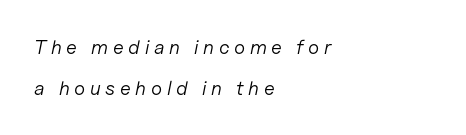
{"italic": "yes", "lean": "right", "slant_degrees": 11, "bold": "no", "underline": "no", "align": "left", "line_spacing": "loose", "line_spacing_ratio": 2.07, "letter_spacing": "wide", "letter_spacing_em": 0.23, "glyph_px": 20}
